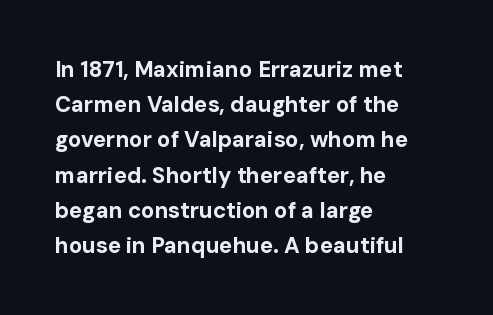
{"italic": "no", "bold": "yes", "underline": "no", "align": "left", "line_spacing": "normal", "line_spacing_ratio": 1.6, "letter_spacing": "normal", "letter_spacing_em": 0.0, "glyph_px": 22}
